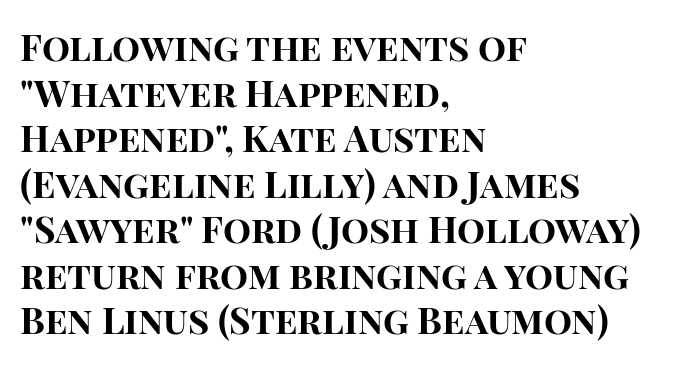
Observe the ordinary spacing: letters are neighbours, not strangers. Just letters on the line, the space beneath them empty. The typography opts for an upright posture over an oblique one. Here the designer chose a conventional face with non-uniform glyph widths.
